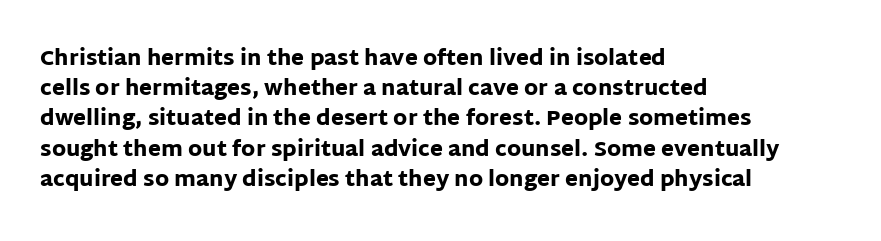
The image shows 21 px bold type, upright; set left-aligned, normal line spacing (1.44x), normal letter spacing, not underlined.
